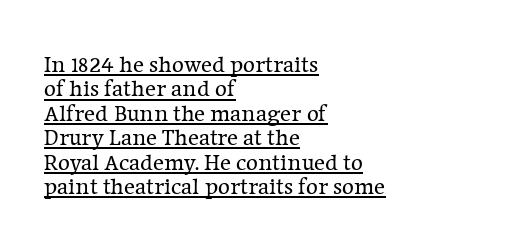
The weight would be labelled regular, book, light, or lighter still. Does the leading feel generous? Not at all — it's pinched. Nope, not italic — everything's standing straight. Line beginnings align vertically; line endings do not. The typesetter has applied underlining to the passage shown.
